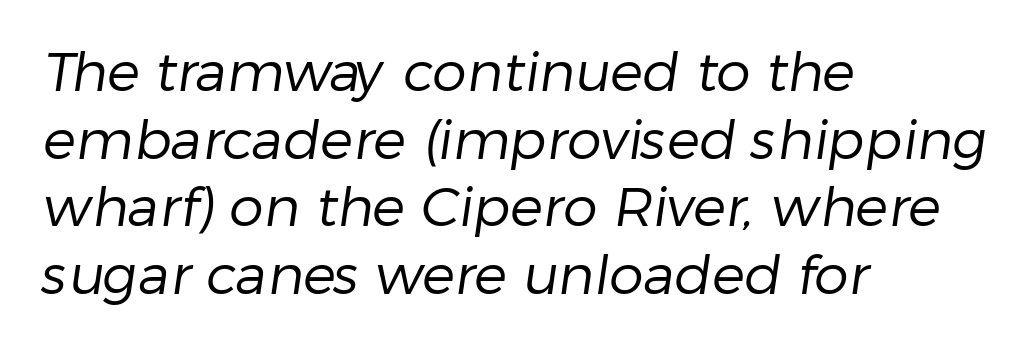
Think of a printed novel: that variable character pitch is what you see here. Every row of glyphs begins at an identical x-position on the left. The space beneath each line is pristine and unruled. What kind of face is this? One without serifs — a sans.
